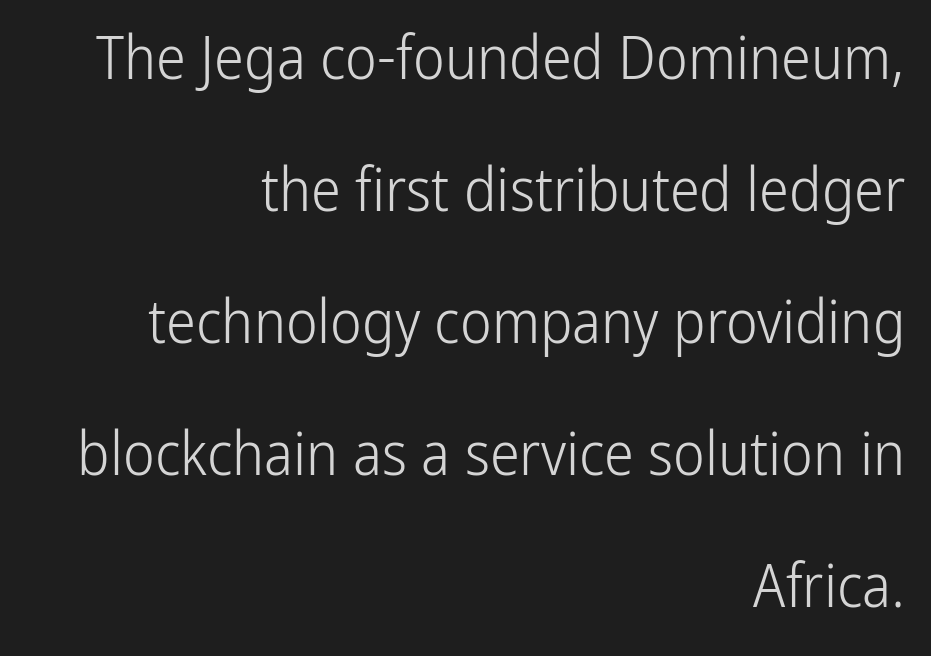
Where is the straight margin? On the right. Underline: absent. You could not count columns in this text — the font is proportionally spaced. The designer went with a sans here, leaving each stem footless. No extra tracking has been applied to these lines.
